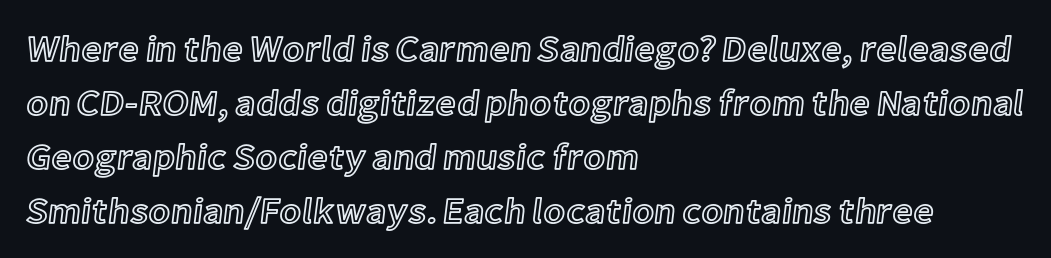
{"width": "normal", "x_height": "medium", "monospaced": "no", "underline": "no", "align": "left", "line_spacing": "normal", "line_spacing_ratio": 1.5, "letter_spacing": "normal", "letter_spacing_em": 0.0, "glyph_px": 36}
